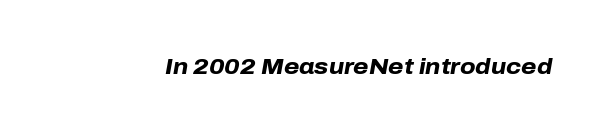
Q: Is the text bold? A: Yes.
Q: Is the text italic (slanted)? A: Yes, it leans right by about 10 degrees.
Q: Is the text underlined? A: No.
Q: Is the spacing between letters normal or unusually wide? A: Normal.
